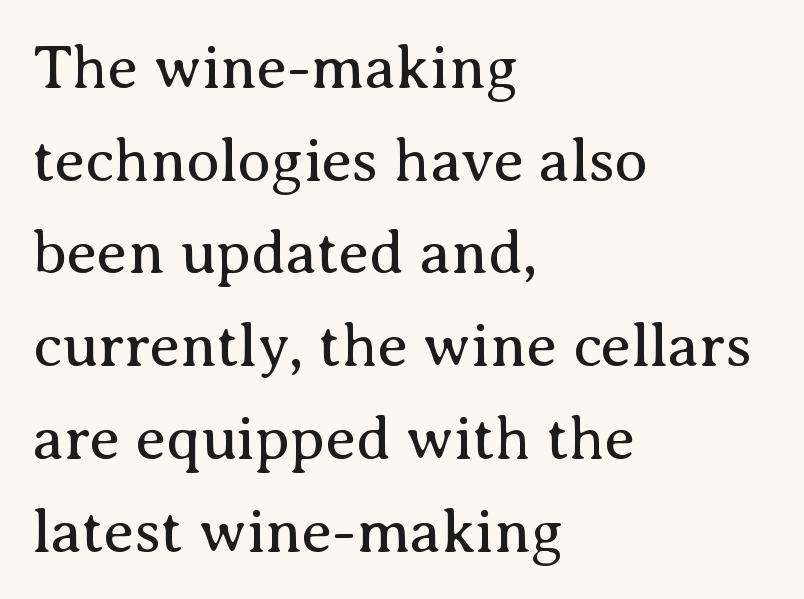
The paragraph shown leans on its left margin. Regular leading. Each letter keeps its own natural width here, so spacing adapts to shape. No italicization has been applied; the sample stays upright.
